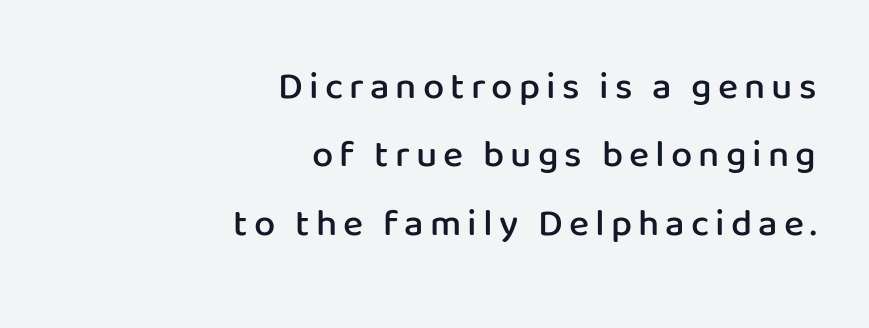
Typeset ragged left — the right edge is the straight one. Varying glyph widths throughout — classic text-font behaviour. When letters stand straight like this, we call the style roman or upright. To sum up the face: it is a sans, with no serifs.
